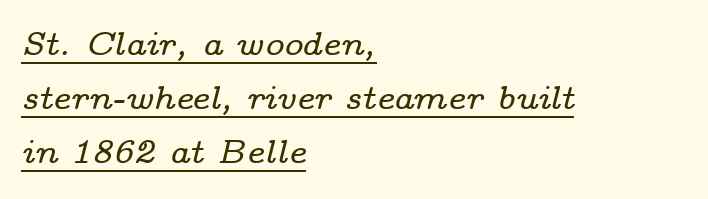
Look at the bottom of the vertical strokes: they flare into serifs here. You could not count columns in this text — the font is proportionally spaced. Between one letter and the next there's only the usual sliver of space. Normally led — the rows are evenly, conventionally spaced. Looks like someone drew a line under every word here.
